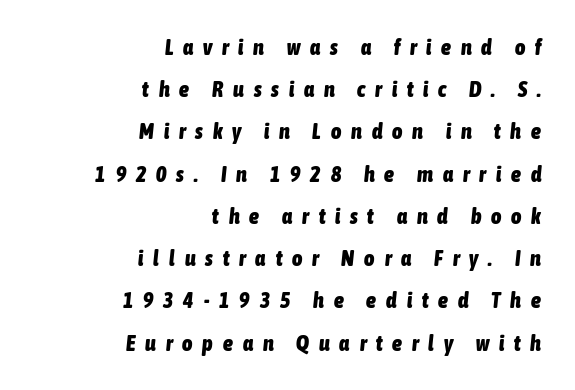
Q: Is the text bold? A: Yes.
Q: Is the text italic (slanted)? A: Yes, it leans right by about 6 degrees.
Q: Is the text underlined? A: No.
Q: How is the paragraph aligned? A: Right-aligned.
Q: Is the spacing between letters normal or unusually wide? A: Unusually wide.
Q: Is the spacing between lines tight, normal or loose? A: Loose.
